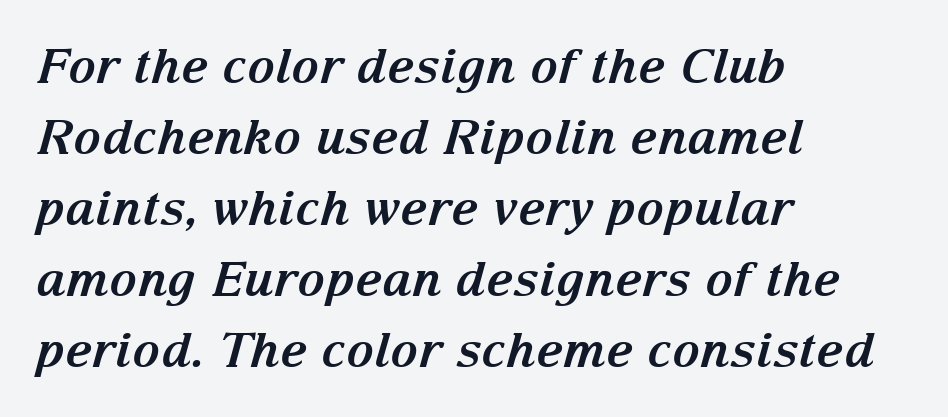
Compared with a centered layout, this one pins lines to the left instead. Typographic density is high because the face is bold. Regarding serifs, this sample has them. The block of text has a typical density, with ordinary space between rows. Nothing unusual about the tracking: characters are spaced as the font intends. The passage shown is typed in a proportional face where columns would drift.
